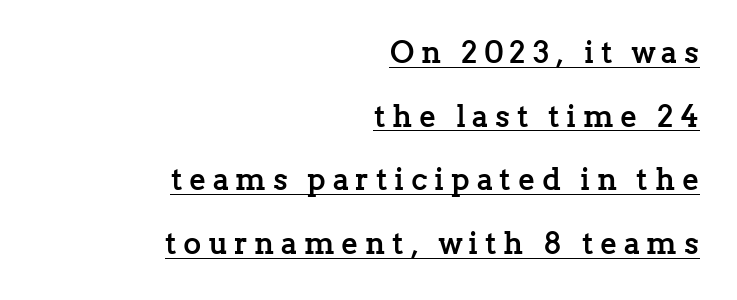
Look at the bottom of the vertical strokes: they flare into serifs here. Line spacing here is loose. Spacing verdict: proportional, widths tailored to each character. The letters are spread apart with noticeably loose tracking. A student would call this right alignment; a typographer would say flush right, rag left. Strokes here are thick enough to call this a true bold.
